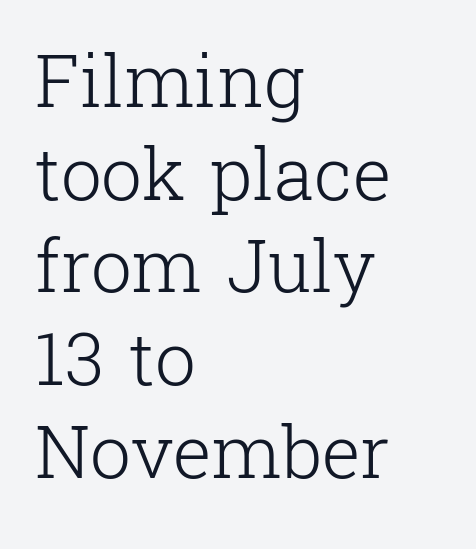
{"serif": "yes", "italic": "no", "bold": "no", "weight": "light", "width": "normal", "stroke_contrast": "low", "x_height": "medium", "monospaced": "no", "underline": "no", "align": "left", "line_spacing": "normal", "line_spacing_ratio": 1.27, "letter_spacing": "normal", "letter_spacing_em": 0.0, "glyph_px": 73}
